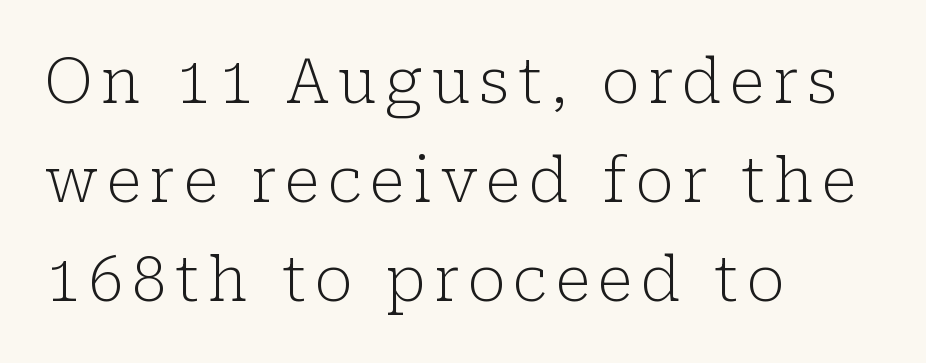
{"serif": "yes", "italic": "no", "bold": "no", "weight": "light", "width": "normal", "stroke_contrast": "low", "x_height": "medium", "monospaced": "no", "underline": "no", "align": "left", "line_spacing": "normal", "line_spacing_ratio": 1.6, "glyph_px": 62}
